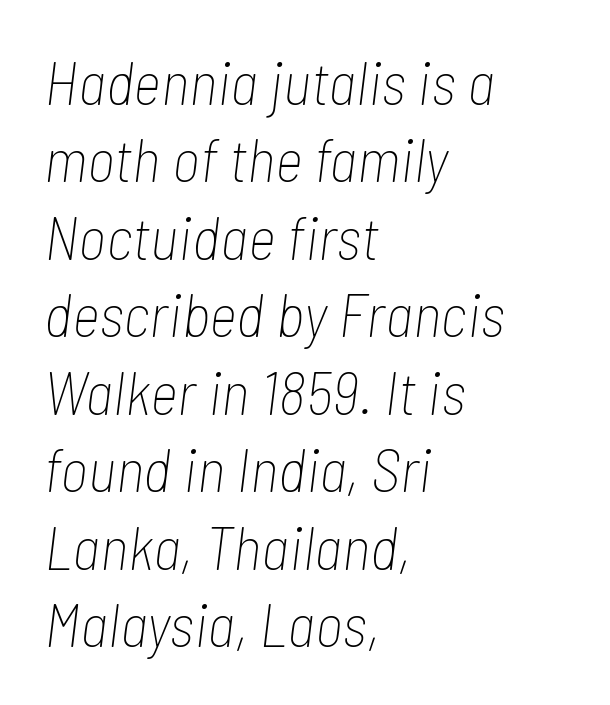
The image shows 61 px thin, condensed type, italic (leaning right); set left-aligned, normal line spacing (1.27x), normal letter spacing, not underlined; low stroke contrast and a medium x-height.
